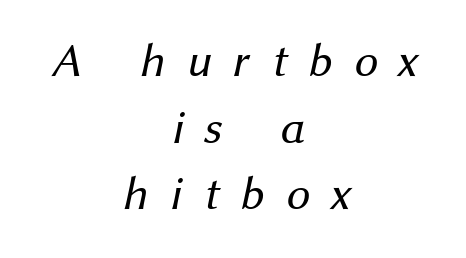
{"serif": "no", "bold": "no", "weight": "regular", "width": "normal", "stroke_contrast": "medium", "x_height": "medium", "monospaced": "no", "underline": "no", "align": "center", "line_spacing": "normal", "line_spacing_ratio": 1.42, "letter_spacing": "wide", "letter_spacing_em": 0.46, "glyph_px": 47}
